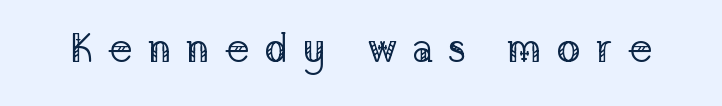
{"serif": "yes", "italic": "no", "bold": "no", "weight": "regular", "width": "normal", "stroke_contrast": "low", "x_height": "medium", "monospaced": "no", "underline": "no", "letter_spacing": "wide", "letter_spacing_em": 0.36, "glyph_px": 40}
